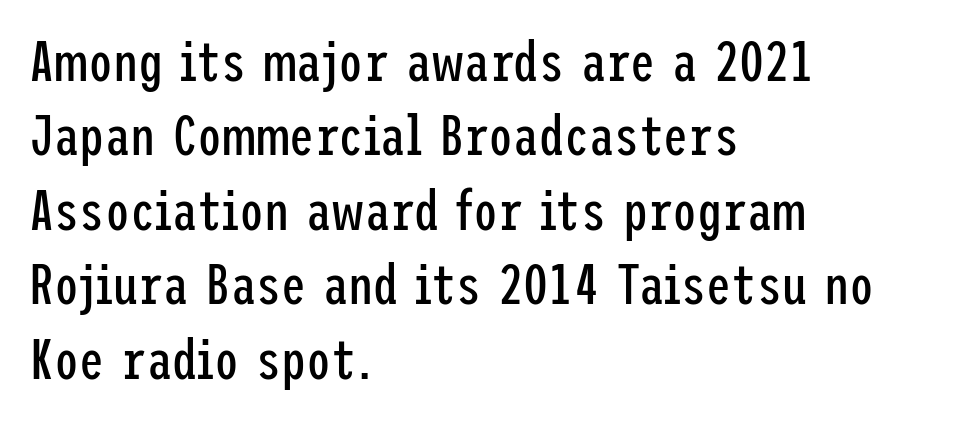
The image shows 56 px regular-weight, condensed sans-serif type, upright; set left-aligned, normal line spacing (1.33x), normal letter spacing, not underlined; low stroke contrast and a medium x-height.
